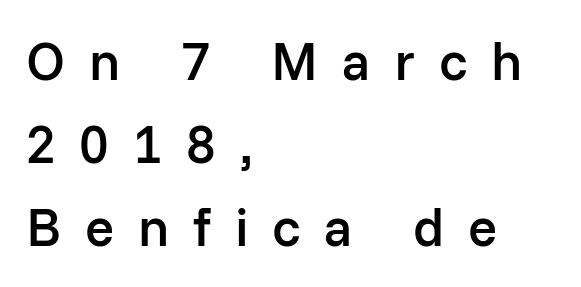
Q: Is the text bold? A: Semi-bold.
Q: Is the text italic (slanted)? A: No, it is upright.
Q: Is the typeface a serif or a sans-serif typeface? A: Sans-serif.
Q: Is the text underlined? A: No.
Q: How is the paragraph aligned? A: Left-aligned.
Q: Is the spacing between letters normal or unusually wide? A: Unusually wide.
Q: Is the spacing between lines tight, normal or loose? A: Normal.
Q: Width (condensed, normal, or wide)? A: Normal.
Q: Stroke contrast? A: Low.
Q: x-height? A: Medium.
Q: Monospaced? A: No.
